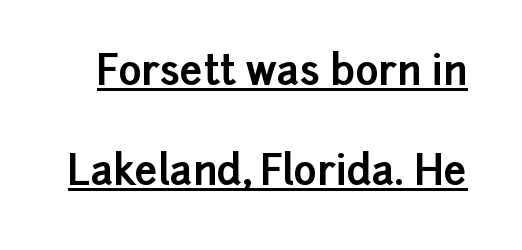
{"serif": "no", "italic": "no", "bold": "yes", "weight": "bold", "width": "normal", "stroke_contrast": "low", "x_height": "medium", "monospaced": "no", "underline": "yes", "line_spacing": "loose", "line_spacing_ratio": 2.5, "letter_spacing": "normal", "letter_spacing_em": 0.0, "glyph_px": 40}
